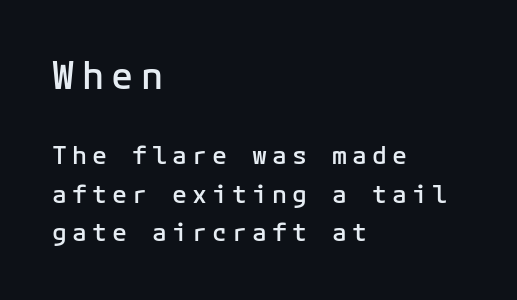
The leading is moderate, giving the passage an even texture. The font is running at a semibold setting, under full bold. Inter-character spacing is expanded well beyond the font's built-in metrics. The face used here is monospaced, like something from a code editor. Vertical strokes here are truly vertical. Each row of text sits above clean, open space.
